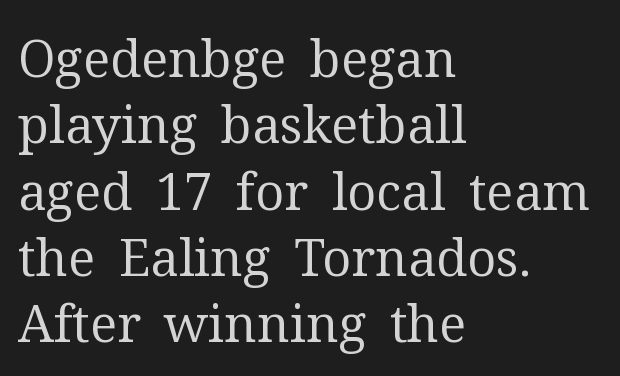
{"serif": "yes", "italic": "no", "bold": "no", "weight": "regular", "width": "normal", "stroke_contrast": "medium", "x_height": "medium", "monospaced": "no", "underline": "no", "align": "left", "line_spacing": "normal", "line_spacing_ratio": 1.3, "letter_spacing": "normal", "letter_spacing_em": 0.0, "glyph_px": 51}
